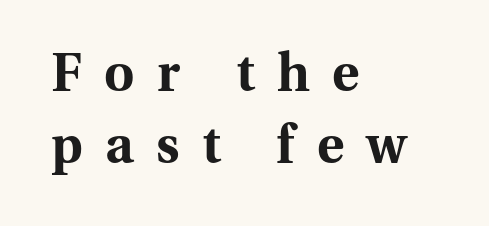
{"serif": "yes", "italic": "no", "bold": "yes", "weight": "bold", "width": "normal", "stroke_contrast": "medium", "x_height": "medium", "monospaced": "no", "underline": "no", "align": "left", "line_spacing": "normal", "line_spacing_ratio": 1.38, "letter_spacing": "wide", "letter_spacing_em": 0.43, "glyph_px": 52}
